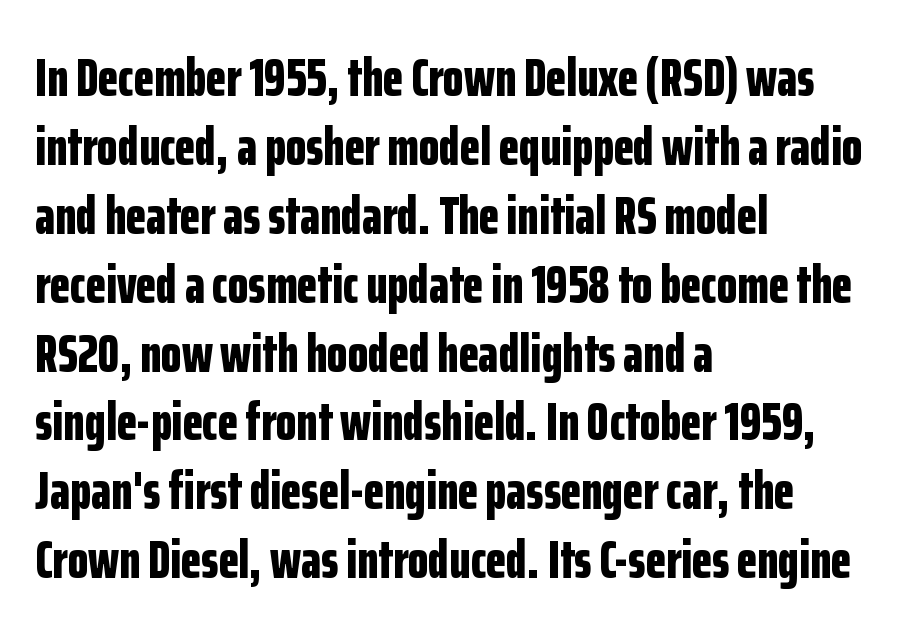
Typographic density is high because the face is bold. The rendering uses a moderate line-height, typical for paragraphs. The glyphs are unaccompanied by any horizontal stroke below them. The face used here is a sans, in the tradition of grotesques and geometrics. Characters remain perfectly vertical along every line.
